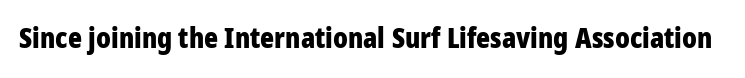
The image shows 29 px bold, condensed sans-serif type, upright; set normal letter spacing, not underlined; low stroke contrast and a large x-height.
